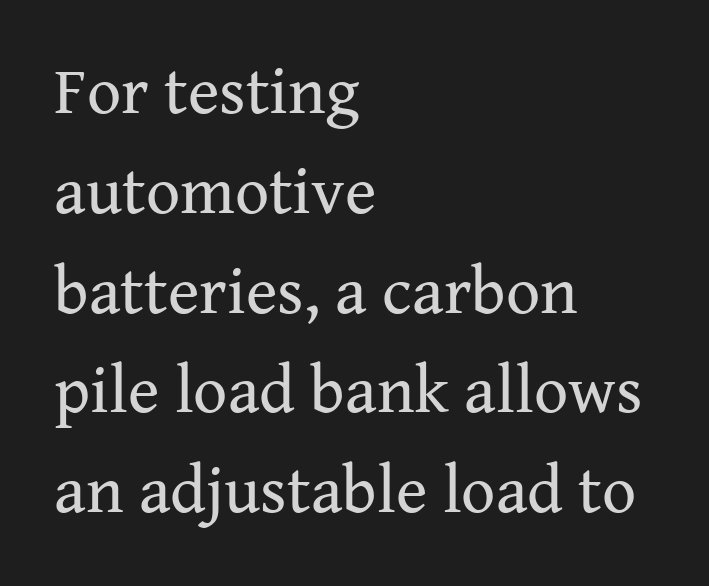
Q: Is the text bold? A: No.
Q: Is the text italic (slanted)? A: No, it is upright.
Q: Is the typeface a serif or a sans-serif typeface? A: Serif.
Q: Is the text underlined? A: No.
Q: How is the paragraph aligned? A: Left-aligned.
Q: Is the spacing between letters normal or unusually wide? A: Normal.
Q: Is the spacing between lines tight, normal or loose? A: Normal.
Q: Width (condensed, normal, or wide)? A: Normal.
Q: Stroke contrast? A: Medium.
Q: x-height? A: Medium.
Q: Monospaced? A: No.
